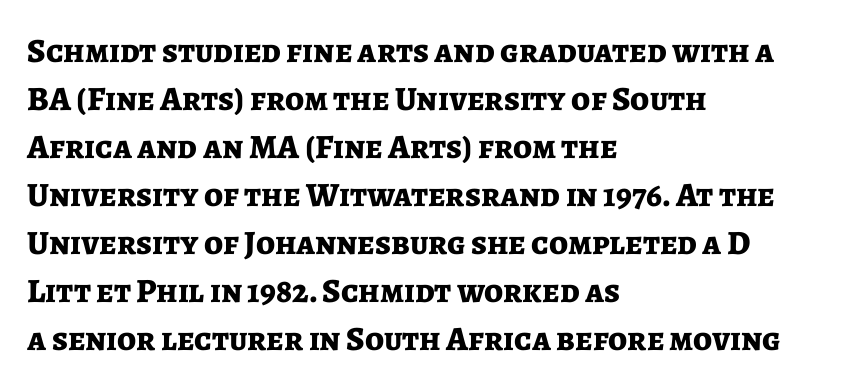
{"serif": "no", "italic": "no", "bold": "yes", "weight": "bold", "width": "normal", "stroke_contrast": "low", "x_height": "medium", "monospaced": "no", "underline": "no", "align": "left", "line_spacing": "normal", "line_spacing_ratio": 1.41, "letter_spacing": "normal", "letter_spacing_em": 0.0, "glyph_px": 34}
